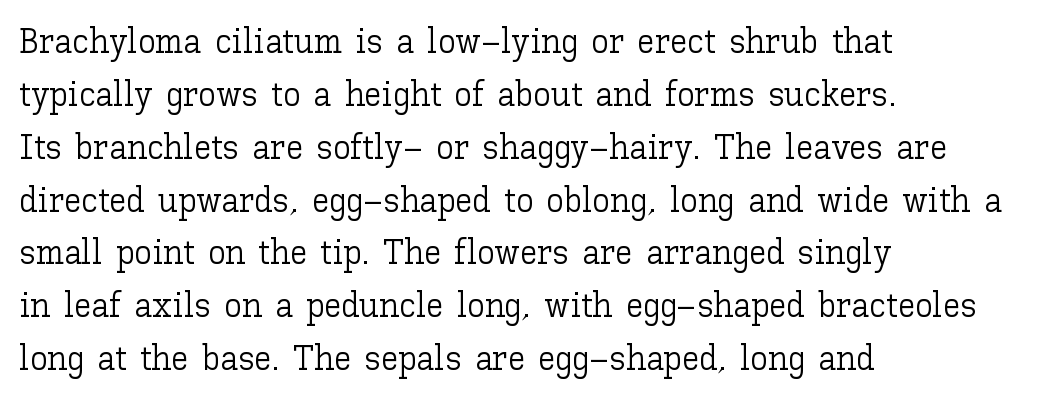
The letterforms sit at book weight or below. Regular leading. Italic? Not at all — the glyphs are vertical. The passage shown has conventional tracking throughout. These lines are rendered in a variable-pitch font.
